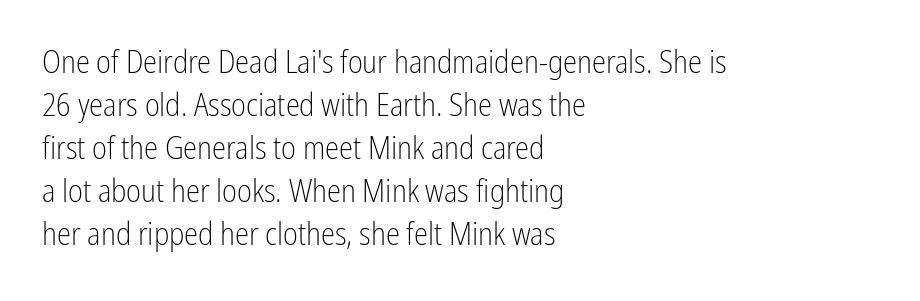
The image shows 32 px light, condensed sans-serif type, upright; set left-aligned, normal line spacing (1.34x), normal letter spacing, not underlined; low stroke contrast and a medium x-height.
